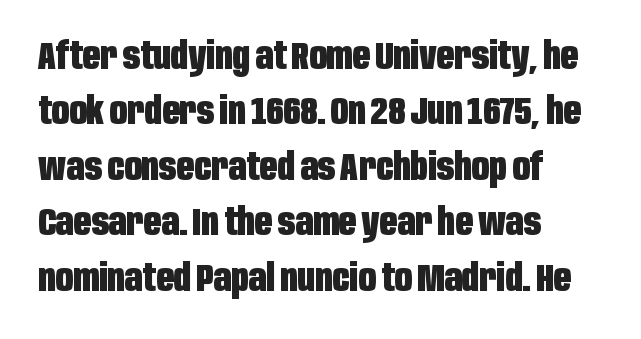
The image shows 38 px heavy, condensed sans-serif type, upright; set left-aligned, normal line spacing (1.46x), normal letter spacing, not underlined; low stroke contrast and a large x-height.
